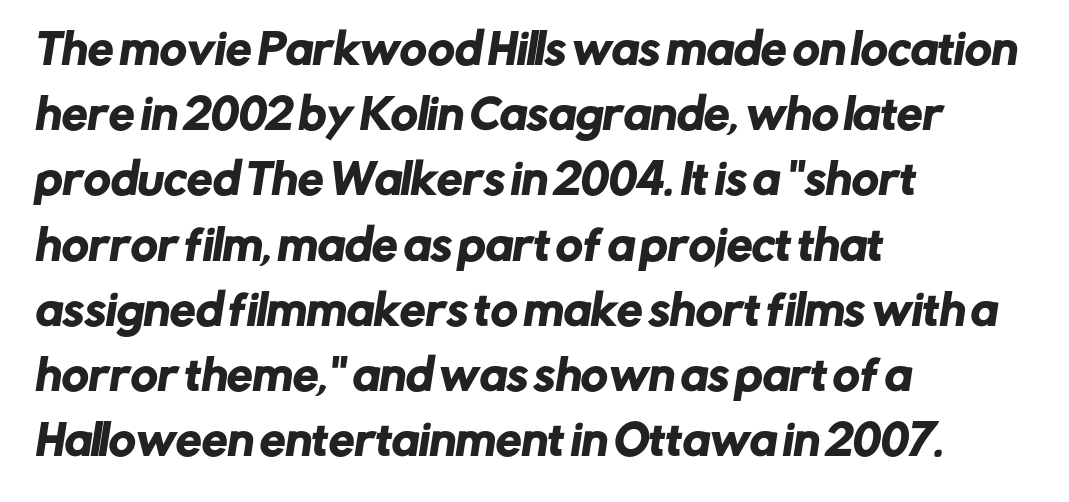
Here the designer chose a conventional face with non-uniform glyph widths. Are there feet on the stems? There aren't — it's a sans. This sample keeps an unexceptional amount of space between lines. Horizontal alignment here is leftward, the default for most running prose. Underline: absent. There is no visible air inserted between adjacent glyphs.
